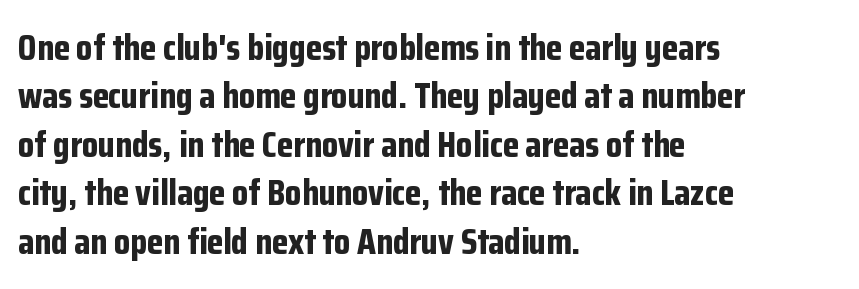
The image shows 37 px bold, condensed sans-serif type, upright; set left-aligned, normal line spacing (1.31x), normal letter spacing, not underlined; low stroke contrast and a medium x-height.
